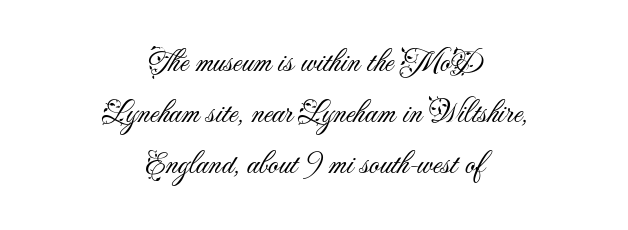
{"serif": "no", "bold": "no", "weight": "light", "width": "normal", "stroke_contrast": "medium", "x_height": "small", "monospaced": "no", "underline": "no", "align": "center", "line_spacing": "normal", "line_spacing_ratio": 1.6, "letter_spacing": "normal", "letter_spacing_em": 0.0, "glyph_px": 32}
